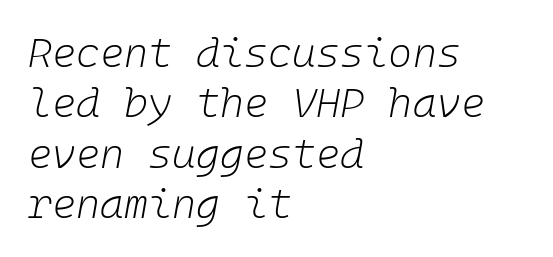
Q: Is the text bold? A: No.
Q: Is the text italic (slanted)? A: Yes, it leans right by about 10 degrees.
Q: Is the text underlined? A: No.
Q: How is the paragraph aligned? A: Left-aligned.
Q: Is the spacing between letters normal or unusually wide? A: Normal.
Q: Width (condensed, normal, or wide)? A: Normal.
Q: Stroke contrast? A: Low.
Q: x-height? A: Medium.
